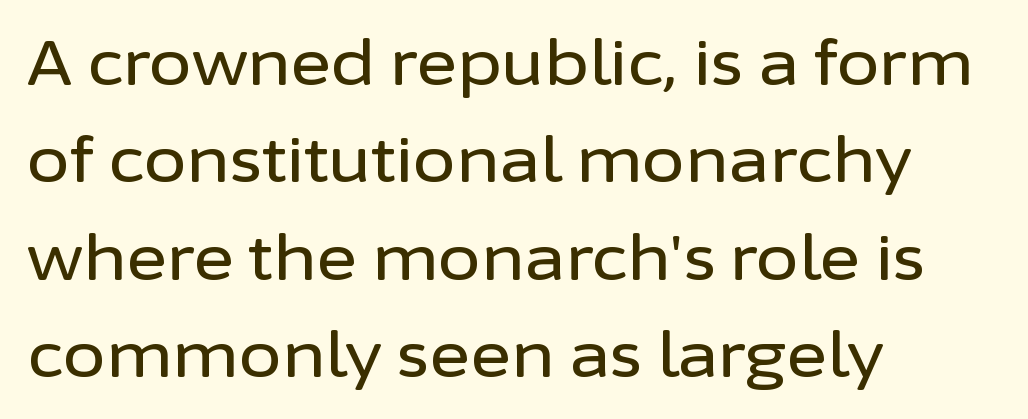
The string is rendered with underlining switched off. The rag falls on the right side of this text block. Posture: upright roman. A typesetter would label this face a sans. The designer left line spacing at the default. Spacing verdict: proportional, widths tailored to each character.
